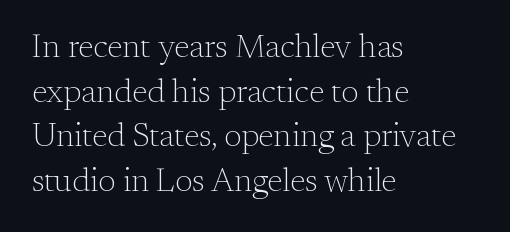
Weight: regular or lighter. Examine the stroke ends and you'll spot serifs. Beneath every word, the page is bare. Characters remain perfectly vertical along every line. Note the varied advance widths — an 'i' is clearly narrower than an 'm'. What stands out about the letter spacing? Nothing — it is the standard amount.
